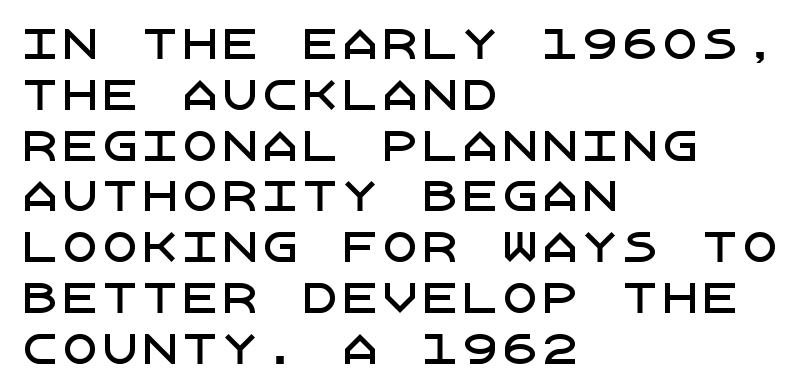
Q: Is the text italic (slanted)? A: No, it is upright.
Q: Is the typeface a serif or a sans-serif typeface? A: Sans-serif.
Q: Is the text underlined? A: No.
Q: How is the paragraph aligned? A: Left-aligned.
Q: Is the spacing between letters normal or unusually wide? A: Normal.
Q: Is the spacing between lines tight, normal or loose? A: Normal.
Q: Width (condensed, normal, or wide)? A: Normal.
Q: Stroke contrast? A: Low.
Q: x-height? A: Large.
